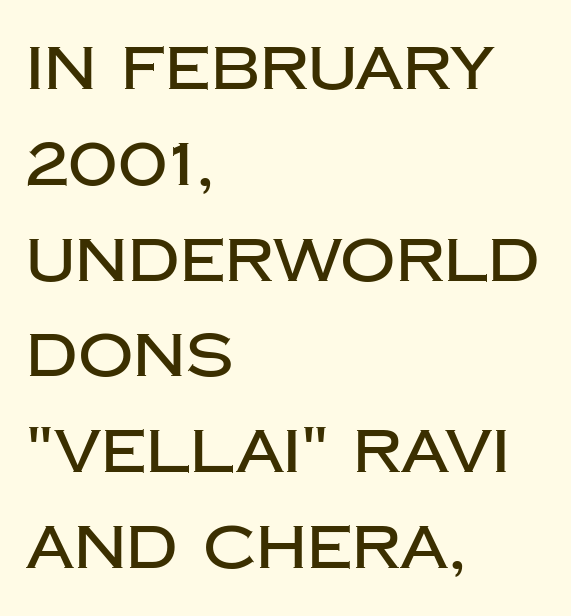
The image shows 61 px sans-serif type, upright; set left-aligned, normal line spacing (1.57x), normal letter spacing, not underlined; low stroke contrast and a large x-height.
